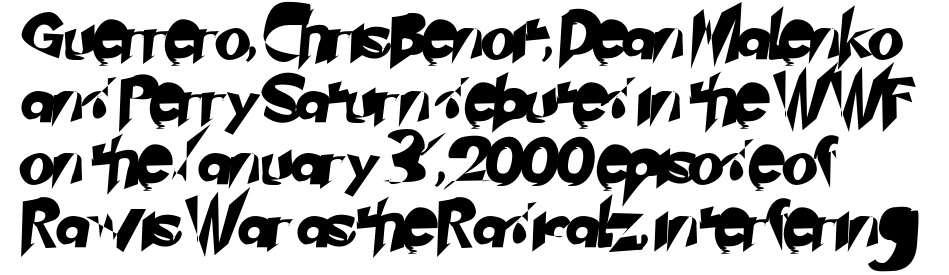
The image shows 46 px sans-serif type; set left-aligned, normal line spacing (1.36x), normal letter spacing, not underlined; low stroke contrast and a small x-height.
